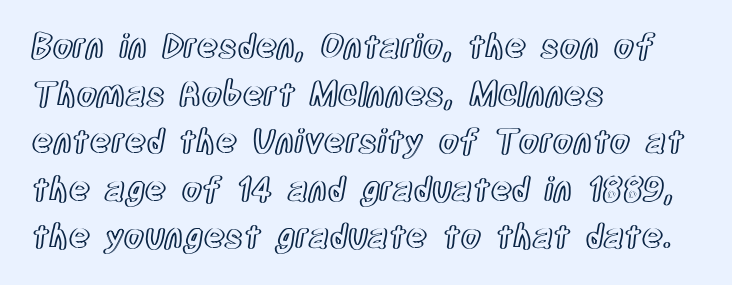
Q: Is the text italic (slanted)? A: Yes.
Q: Is the text underlined? A: No.
Q: How is the paragraph aligned? A: Left-aligned.
Q: Is the spacing between letters normal or unusually wide? A: Normal.
Q: Is the spacing between lines tight, normal or loose? A: Normal.
Q: Width (condensed, normal, or wide)? A: Condensed.
Q: x-height? A: Large.
Q: Monospaced? A: No.
